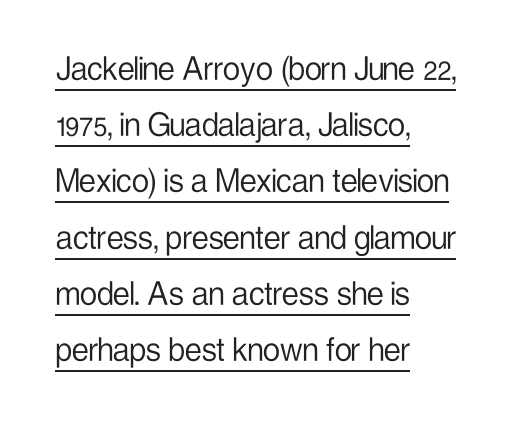
Q: Is the text bold? A: No.
Q: Is the text italic (slanted)? A: No, it is upright.
Q: Is the typeface a serif or a sans-serif typeface? A: Sans-serif.
Q: Is the text underlined? A: Yes.
Q: How is the paragraph aligned? A: Left-aligned.
Q: Is the spacing between letters normal or unusually wide? A: Normal.
Q: Is the spacing between lines tight, normal or loose? A: Normal.
Q: Width (condensed, normal, or wide)? A: Condensed.
Q: Stroke contrast? A: Low.
Q: x-height? A: Medium.
Q: Monospaced? A: No.
